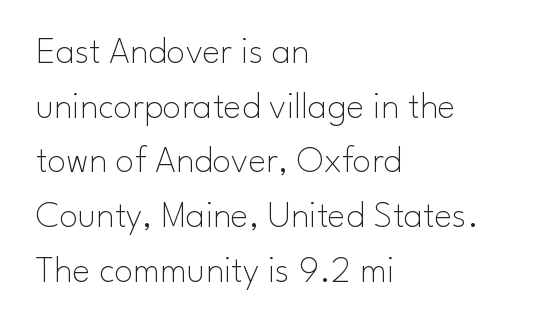
Q: Is the text bold? A: No.
Q: Is the text italic (slanted)? A: No, it is upright.
Q: Is the typeface a serif or a sans-serif typeface? A: Sans-serif.
Q: Is the text underlined? A: No.
Q: How is the paragraph aligned? A: Left-aligned.
Q: Is the spacing between letters normal or unusually wide? A: Normal.
Q: Is the spacing between lines tight, normal or loose? A: Normal.
Q: Width (condensed, normal, or wide)? A: Normal.
Q: Stroke contrast? A: Low.
Q: x-height? A: Small.
Q: Monospaced? A: No.
